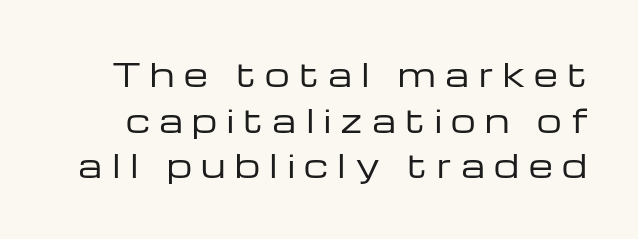
Just letters on the line, the space beneath them empty. Here the designer chose a conventional face with non-uniform glyph widths. The characters are drawn with everyday or finer stroke widths. Substantial extra tracking has been applied to these lines. The letters stand straight up with perfectly vertical stems.
